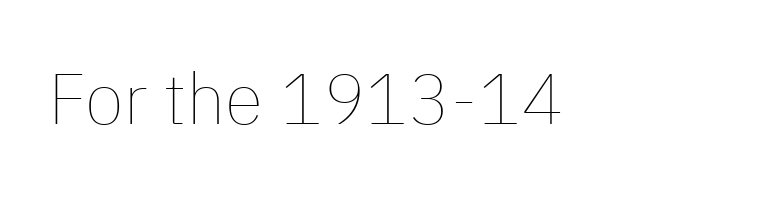
Honestly, the letter spacing is just normal — you wouldn't notice it. Words float on clear page, feet unadorned. Is the stroke heavy? The answer is a plain regular-or-lighter. Looks like regular typesetting: each glyph gets only the width it needs. Visually the block forms a straight wall on the left and a jagged coastline on the right. The type sits square on the baseline with zero lean.
